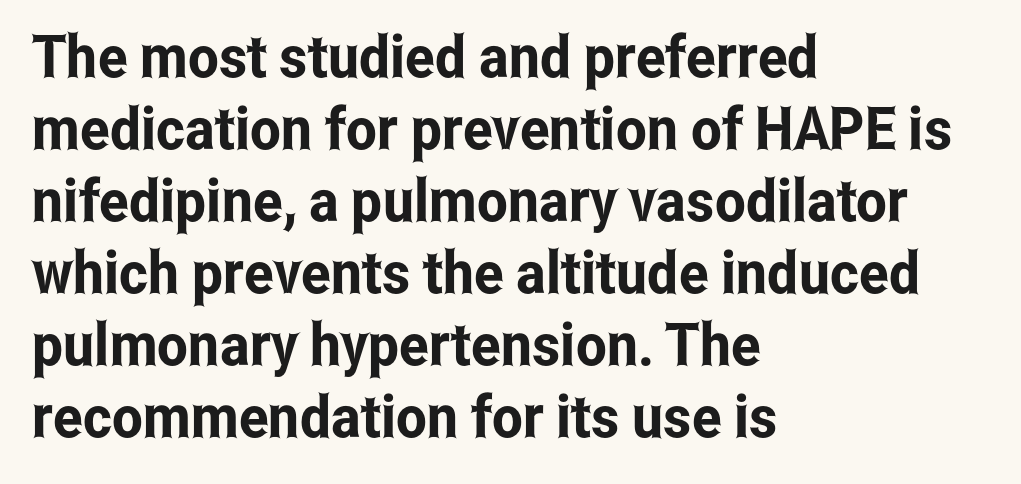
Q: Is the text italic (slanted)? A: No, it is upright.
Q: Is the typeface a serif or a sans-serif typeface? A: Sans-serif.
Q: Is the text underlined? A: No.
Q: How is the paragraph aligned? A: Left-aligned.
Q: Is the spacing between letters normal or unusually wide? A: Normal.
Q: Width (condensed, normal, or wide)? A: Condensed.
Q: Stroke contrast? A: Low.
Q: x-height? A: Medium.
Q: Monospaced? A: No.
